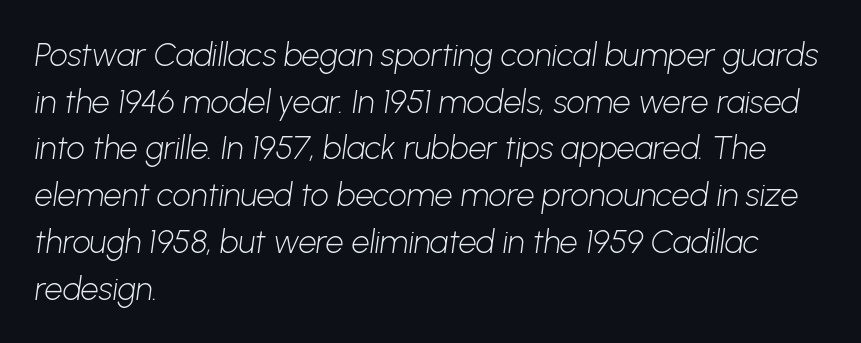
{"serif": "no", "bold": "no", "weight": "light", "width": "normal", "stroke_contrast": "low", "x_height": "medium", "monospaced": "no", "underline": "no", "align": "left", "line_spacing": "normal", "line_spacing_ratio": 1.46, "letter_spacing": "normal", "letter_spacing_em": 0.0, "glyph_px": 32}
